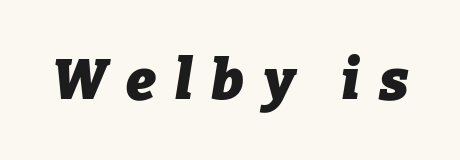
The image shows 56 px heavy type, italic (leaning right); set unusually wide letter spacing (+0.34 em), not underlined; low stroke contrast and a medium x-height.
